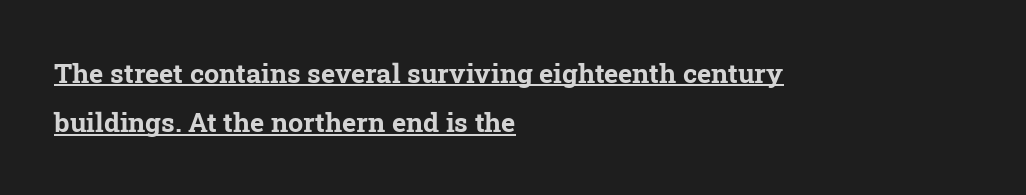
{"bold": "yes", "underline": "yes", "align": "left", "line_spacing_ratio": 1.83, "letter_spacing": "normal", "letter_spacing_em": 0.0, "glyph_px": 27}
